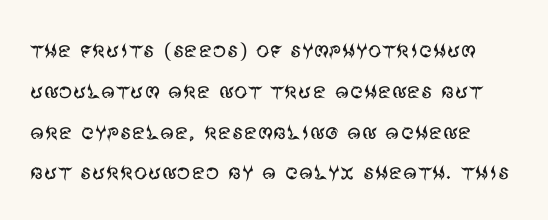
Q: Is the text bold? A: No.
Q: Is the text italic (slanted)? A: No, it is upright.
Q: Is the text underlined? A: No.
Q: Is the spacing between letters normal or unusually wide? A: Normal.
Q: Is the spacing between lines tight, normal or loose? A: Normal.
